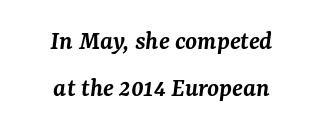
Semibold letterforms, between regular and bold. Has an underline been added? It has not. Honestly, the letter spacing is just normal — you wouldn't notice it. Short and long lines alike share a common midpoint. An italicized treatment has been applied to the whole sample.
